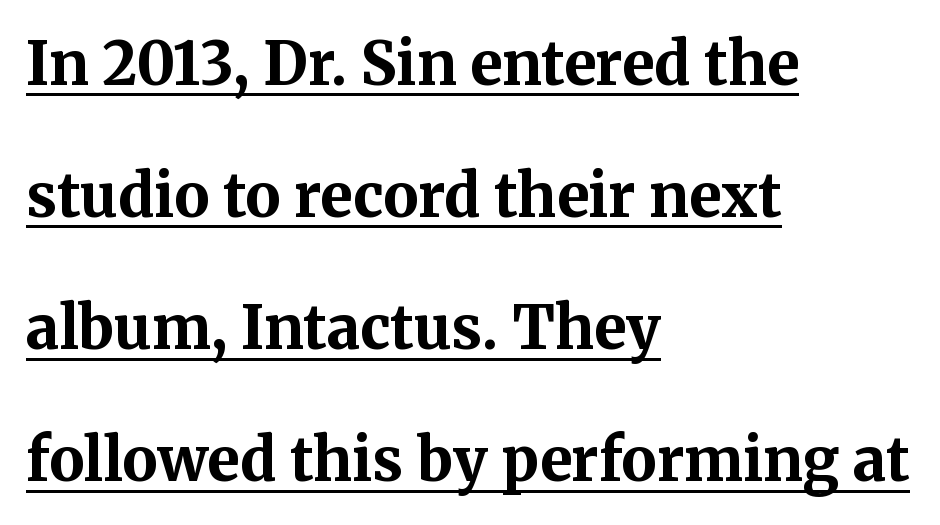
Q: Is the text bold? A: Yes.
Q: Is the text italic (slanted)? A: No, it is upright.
Q: Is the typeface a serif or a sans-serif typeface? A: Serif.
Q: Is the text underlined? A: Yes.
Q: How is the paragraph aligned? A: Left-aligned.
Q: Is the spacing between letters normal or unusually wide? A: Normal.
Q: Is the spacing between lines tight, normal or loose? A: Loose.
Q: Width (condensed, normal, or wide)? A: Normal.
Q: Stroke contrast? A: Medium.
Q: x-height? A: Medium.
Q: Monospaced? A: No.
